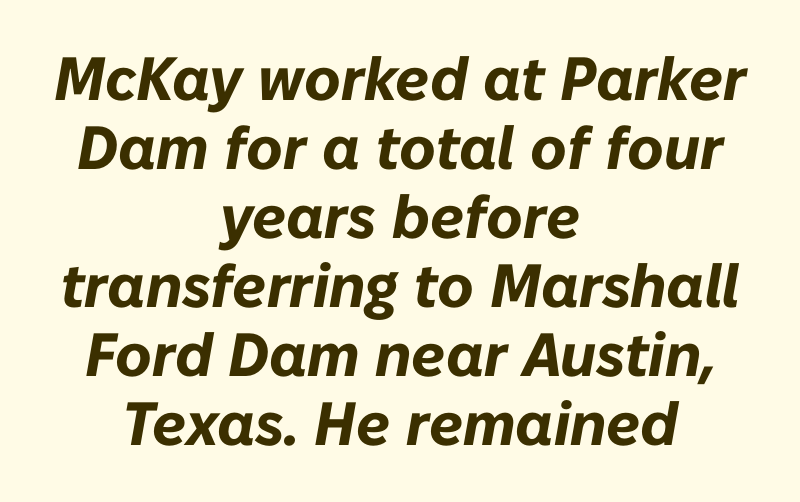
Q: Is the text bold? A: Yes.
Q: Is the text italic (slanted)? A: Yes, it leans right by about 10 degrees.
Q: Is the text underlined? A: No.
Q: How is the paragraph aligned? A: Centered.
Q: Is the spacing between letters normal or unusually wide? A: Normal.
Q: Is the spacing between lines tight, normal or loose? A: Tight.
Q: Width (condensed, normal, or wide)? A: Normal.
Q: Stroke contrast? A: Low.
Q: x-height? A: Medium.
Q: Monospaced? A: No.
